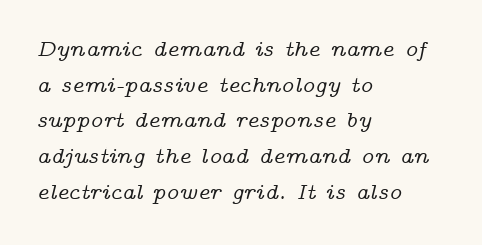
The letterforms sit shoulder to shoulder at normal distance. Any mark beneath the type? The region is blank. Yep, that's italic — everything's leaning. This rendering uses left alignment, leaving the right contour irregular.
